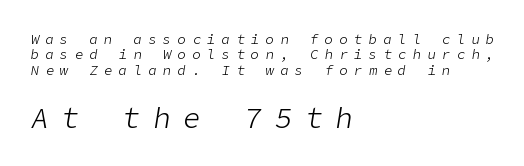
The image shows 29 px light type, italic (leaning right); set left-aligned, tight line spacing (1.09x), unusually wide letter spacing (+0.45 em), not underlined; the second (bottom) block is 2.07x larger; low stroke contrast and a medium x-height.
